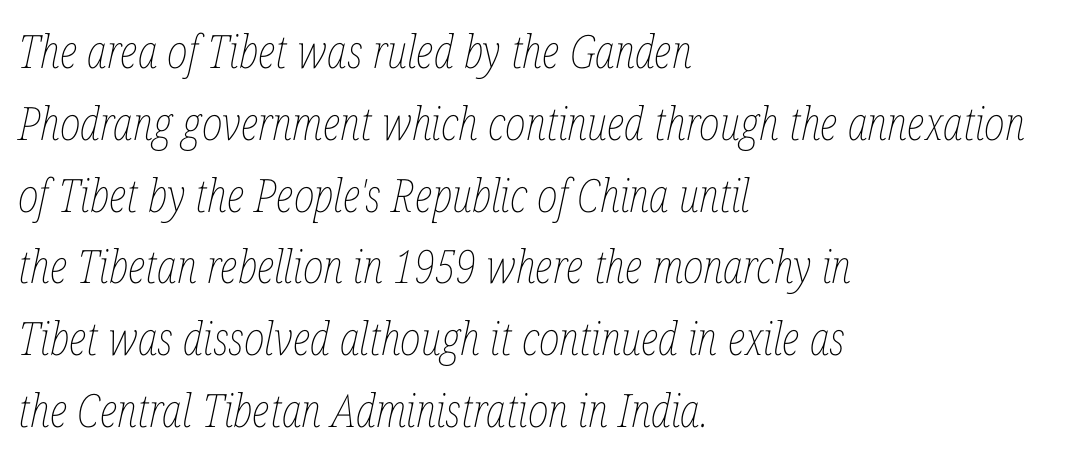
The passage shown leans; its letterforms are oblique. In CSS terms this would be text-align: left. Has an underline been added? It has not. The passage shown is typed in a proportional face where columns would drift. Is the stroke heavy? The answer is a plain regular-or-lighter. Nobody touched the tracking dial on this one.
